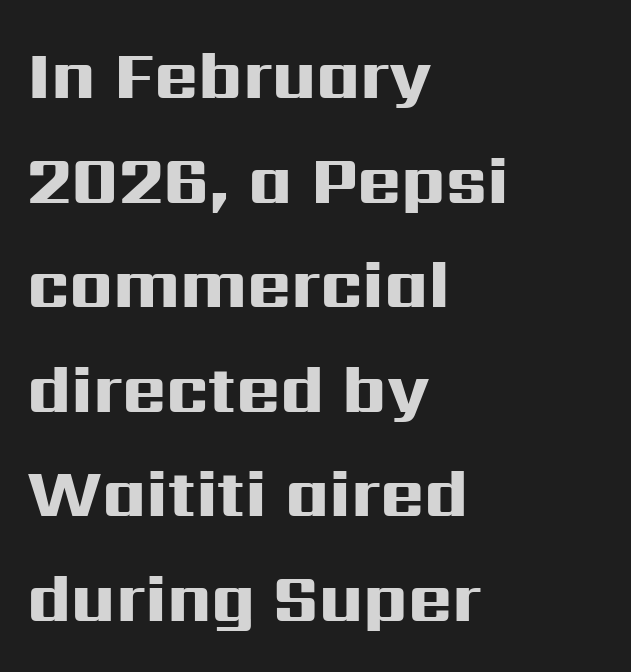
The image shows 67 px heavy, wide sans-serif type, upright; set left-aligned, normal line spacing (1.56x), normal letter spacing, not underlined; high stroke contrast and a medium x-height.
